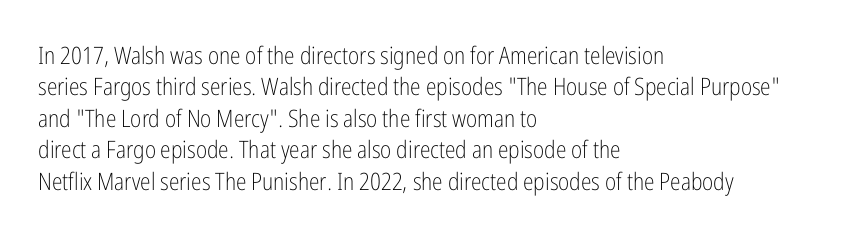
{"italic": "no", "bold": "no", "underline": "no", "align": "left", "line_spacing": "normal", "line_spacing_ratio": 1.31, "letter_spacing": "normal", "letter_spacing_em": 0.0, "glyph_px": 24}
